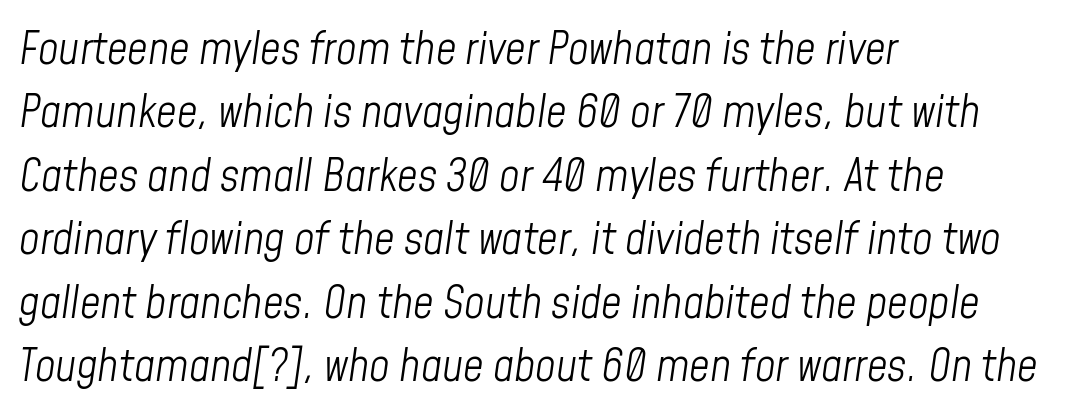
{"italic": "yes", "lean": "right", "slant_degrees": 8, "bold": "no", "weight": "light", "width": "condensed", "stroke_contrast": "low", "x_height": "medium", "monospaced": "no", "underline": "no", "align": "left", "line_spacing": "normal", "line_spacing_ratio": 1.41, "letter_spacing": "normal", "letter_spacing_em": 0.0, "glyph_px": 45}
